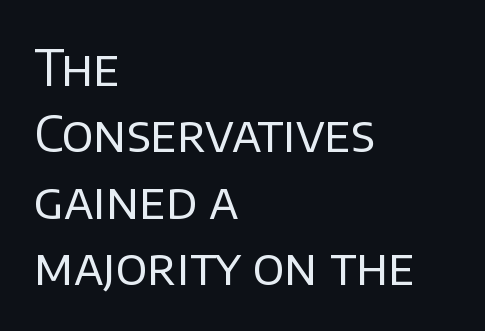
{"serif": "no", "italic": "no", "bold": "no", "weight": "regular", "width": "normal", "stroke_contrast": "low", "x_height": "large", "monospaced": "no", "underline": "no", "align": "left", "line_spacing": "normal", "line_spacing_ratio": 1.33, "letter_spacing": "normal", "letter_spacing_em": 0.0, "glyph_px": 50}
